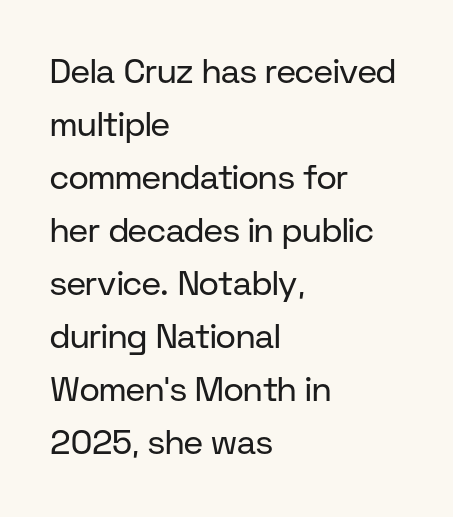
Q: Is the text bold? A: No.
Q: Is the text italic (slanted)? A: No, it is upright.
Q: Is the typeface a serif or a sans-serif typeface? A: Sans-serif.
Q: Is the text underlined? A: No.
Q: How is the paragraph aligned? A: Left-aligned.
Q: Is the spacing between letters normal or unusually wide? A: Normal.
Q: Is the spacing between lines tight, normal or loose? A: Normal.
Q: Width (condensed, normal, or wide)? A: Normal.
Q: Stroke contrast? A: Low.
Q: x-height? A: Medium.
Q: Monospaced? A: No.
